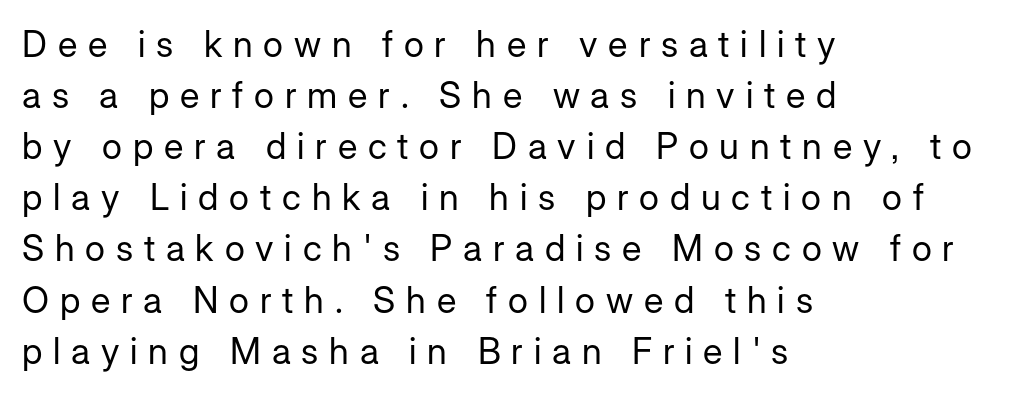
The image shows 36 px regular-weight sans-serif type, upright; set left-aligned, normal line spacing (1.42x), unusually wide letter spacing (+0.3 em), not underlined; low stroke contrast and a medium x-height.
